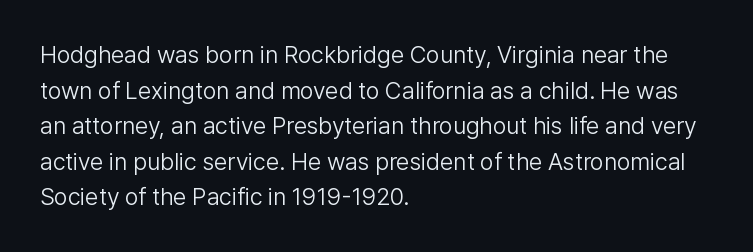
No italicization has been applied; the sample stays upright. Each line starts at the same left margin while the right side varies. Weight: regular or lighter. Compared with typical paragraphs, the rows here are spaced about the same. No extra tracking has been applied to these lines. Any mark beneath the type? The region is blank.
